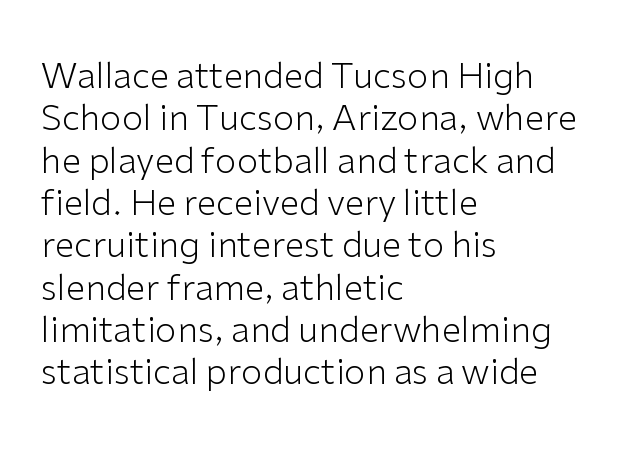
Q: Is the text bold? A: No.
Q: Is the text italic (slanted)? A: No, it is upright.
Q: Is the typeface a serif or a sans-serif typeface? A: Sans-serif.
Q: Is the text underlined? A: No.
Q: How is the paragraph aligned? A: Left-aligned.
Q: Is the spacing between letters normal or unusually wide? A: Normal.
Q: Width (condensed, normal, or wide)? A: Normal.
Q: Stroke contrast? A: Low.
Q: x-height? A: Medium.
Q: Monospaced? A: No.
